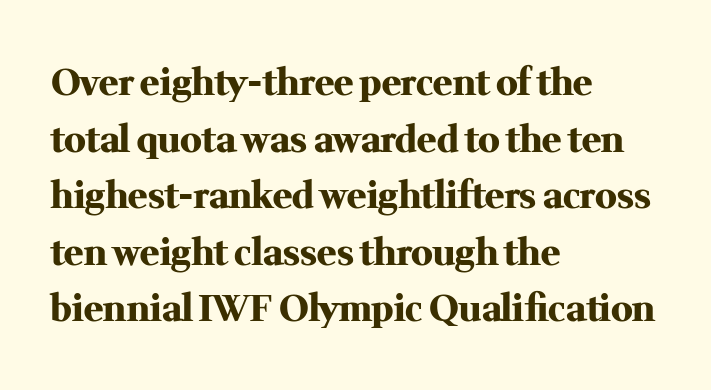
The image shows 36 px heavy serif type, upright; set left-aligned, normal line spacing (1.57x), normal letter spacing, not underlined; medium stroke contrast and a medium x-height.
